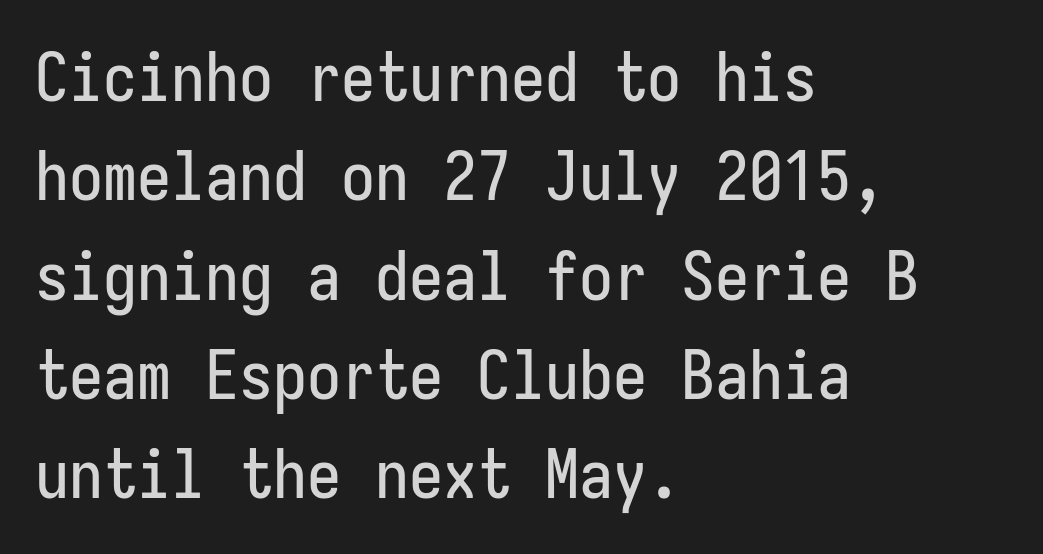
{"serif": "no", "italic": "no", "width": "condensed", "stroke_contrast": "low", "x_height": "medium", "underline": "no", "align": "left", "line_spacing": "normal", "line_spacing_ratio": 1.46, "letter_spacing": "normal", "letter_spacing_em": 0.0, "glyph_px": 68}
